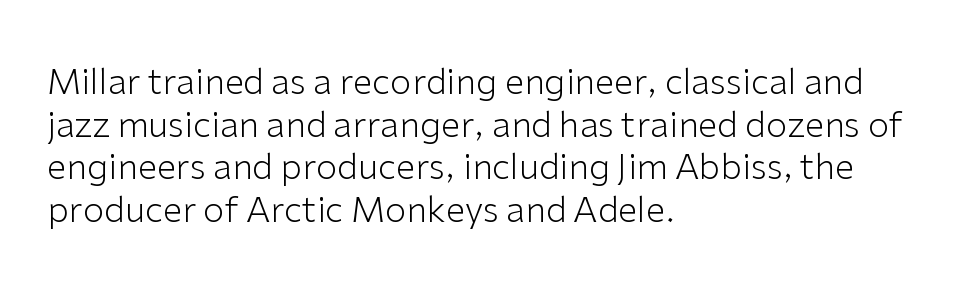
{"serif": "no", "italic": "no", "bold": "no", "weight": "light", "width": "normal", "stroke_contrast": "low", "x_height": "medium", "monospaced": "no", "underline": "no", "align": "left", "line_spacing_ratio": 1.22, "letter_spacing": "normal", "letter_spacing_em": 0.0, "glyph_px": 35}
